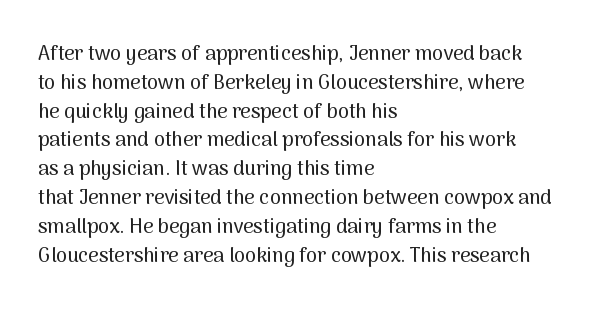
The image shows 20 px text type, upright; set left-aligned, normal line spacing (1.44x), normal letter spacing, not underlined.
